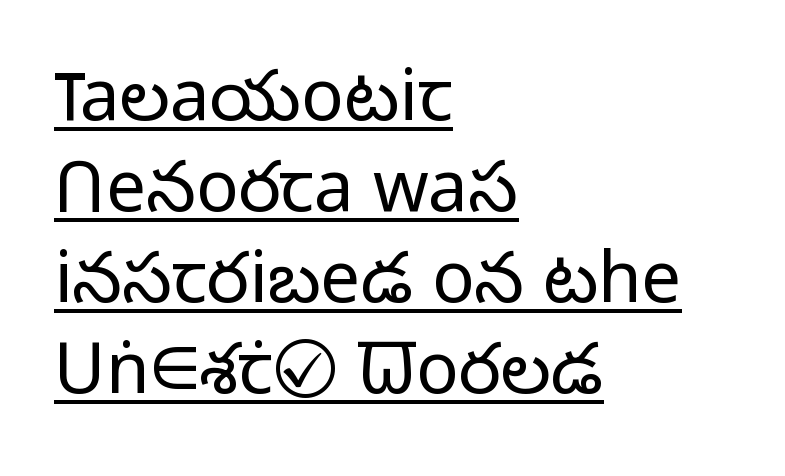
Q: Is the text bold? A: No.
Q: Is the text italic (slanted)? A: No, it is upright.
Q: Is the typeface a serif or a sans-serif typeface? A: Sans-serif.
Q: Is the text underlined? A: Yes.
Q: How is the paragraph aligned? A: Left-aligned.
Q: Is the spacing between letters normal or unusually wide? A: Normal.
Q: Is the spacing between lines tight, normal or loose? A: Normal.
Q: Width (condensed, normal, or wide)? A: Normal.
Q: Stroke contrast? A: Low.
Q: x-height? A: Medium.
Q: Monospaced? A: No.
